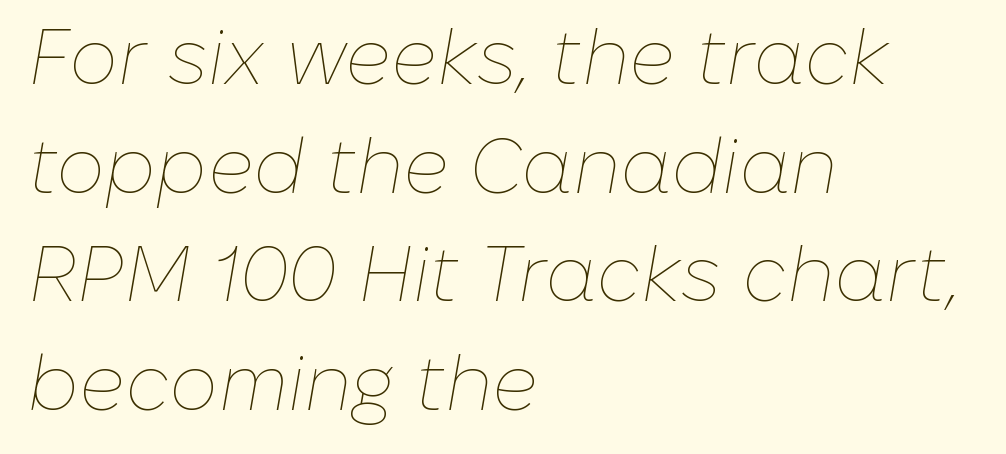
The image shows 77 px thin type, italic (leaning right); set left-aligned, normal line spacing (1.41x), normal letter spacing, not underlined; low stroke contrast and a medium x-height.
